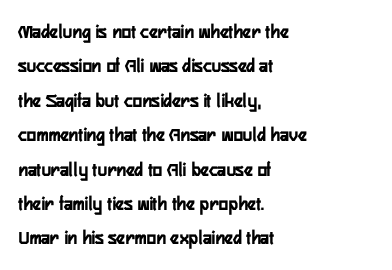
The image shows 20 px text type, upright; set left-aligned, line spacing 1.72x, normal letter spacing, not underlined.
